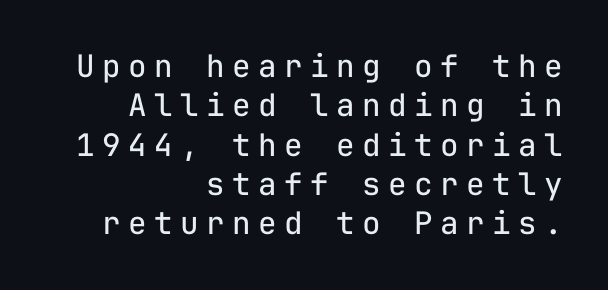
{"serif": "no", "italic": "no", "bold": "no", "weight": "regular", "width": "normal", "stroke_contrast": "low", "x_height": "medium", "monospaced": "yes", "underline": "no", "align": "right", "line_spacing": "normal", "line_spacing_ratio": 1.27, "letter_spacing": "wide", "letter_spacing_em": 0.24, "glyph_px": 31}
